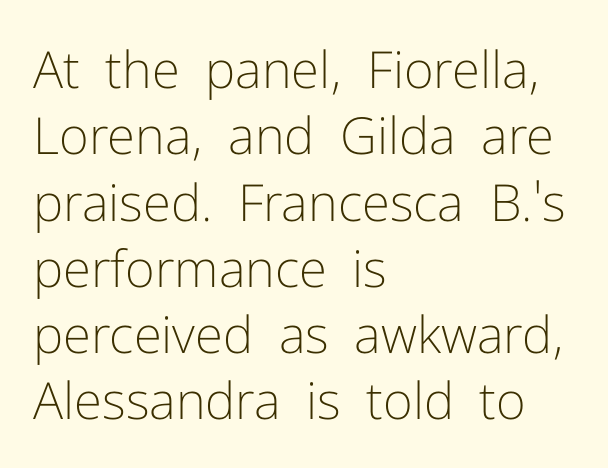
Q: Is the text bold? A: No.
Q: Is the text italic (slanted)? A: No, it is upright.
Q: Is the typeface a serif or a sans-serif typeface? A: Sans-serif.
Q: Is the text underlined? A: No.
Q: How is the paragraph aligned? A: Left-aligned.
Q: Is the spacing between letters normal or unusually wide? A: Normal.
Q: Is the spacing between lines tight, normal or loose? A: Normal.
Q: Width (condensed, normal, or wide)? A: Normal.
Q: Stroke contrast? A: Low.
Q: x-height? A: Medium.
Q: Monospaced? A: No.
